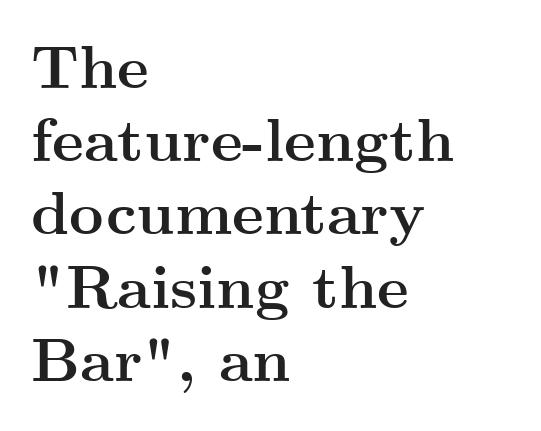
{"serif": "yes", "italic": "no", "bold": "yes", "weight": "semibold", "width": "wide", "stroke_contrast": "medium", "x_height": "small", "monospaced": "no", "underline": "no", "align": "left", "line_spacing_ratio": 1.22, "letter_spacing": "normal", "letter_spacing_em": 0.0, "glyph_px": 60}
